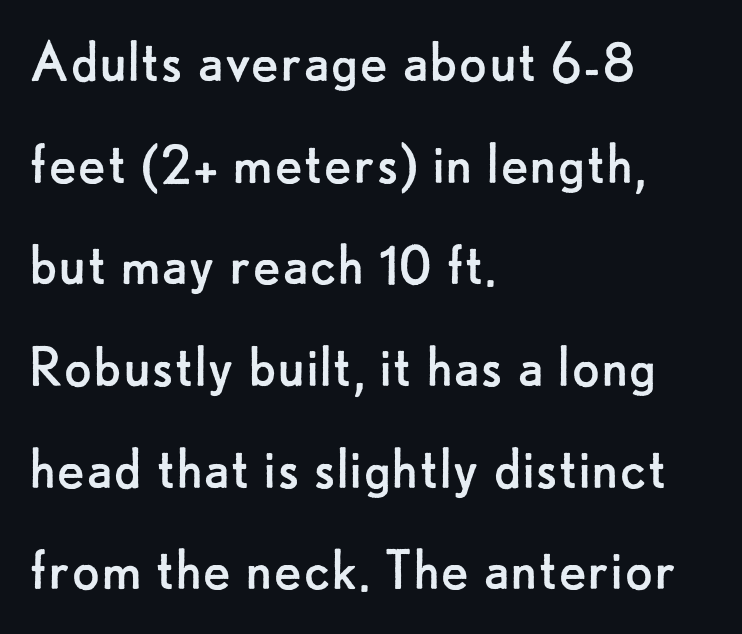
Bold? No — there's no thickening of the strokes. Note the varied advance widths — an 'i' is clearly narrower than an 'm'. The rendering shows plain stroke endings on the letterforms — a sans-serif design. One-word summary of the alignment: left. Students, note that the glyphs here touch the page at normal intervals. The letters stand straight up with perfectly vertical stems.
